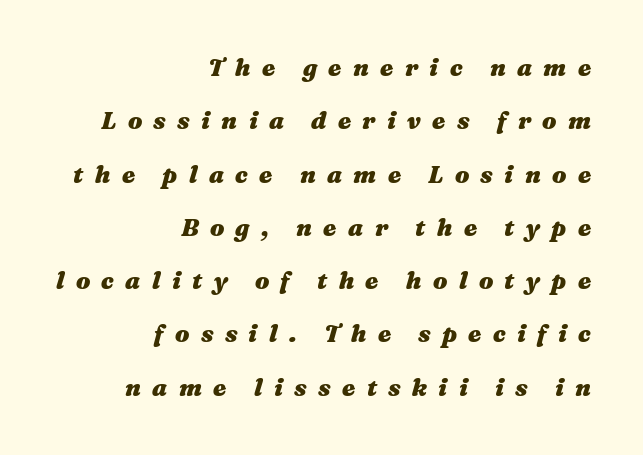
Q: Is the text bold? A: Yes.
Q: Is the text italic (slanted)? A: Yes, it leans right by about 16 degrees.
Q: Is the text underlined? A: No.
Q: How is the paragraph aligned? A: Right-aligned.
Q: Is the spacing between letters normal or unusually wide? A: Unusually wide.
Q: Is the spacing between lines tight, normal or loose? A: Loose.
